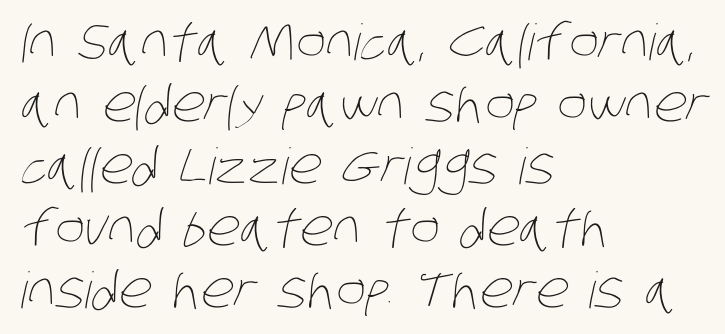
Q: Is the text bold? A: No.
Q: Is the text underlined? A: No.
Q: How is the paragraph aligned? A: Left-aligned.
Q: Is the spacing between letters normal or unusually wide? A: Normal.
Q: Width (condensed, normal, or wide)? A: Condensed.
Q: Stroke contrast? A: Low.
Q: x-height? A: Large.
Q: Monospaced? A: No.
